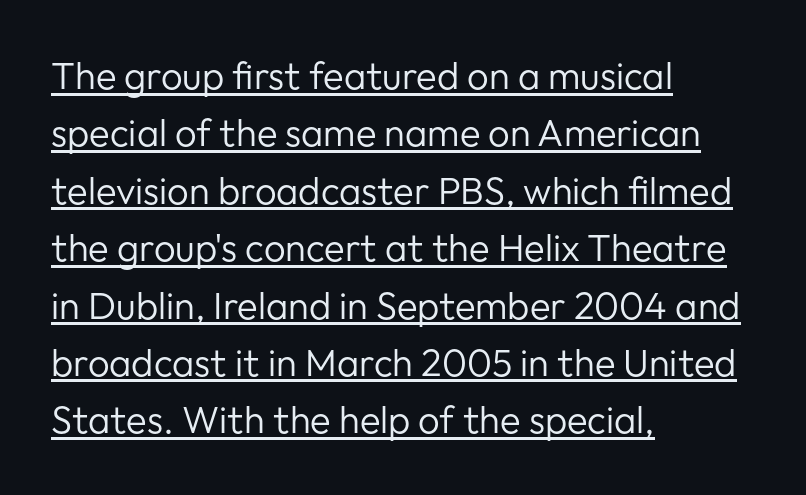
The image shows 38 px regular-weight sans-serif type, upright; set left-aligned, normal line spacing (1.51x), normal letter spacing, underlined; low stroke contrast and a medium x-height.
